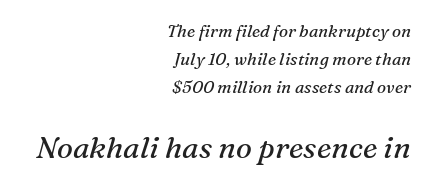
The image shows 30 px regular-weight serif type, italic (leaning right); set right-aligned, normal line spacing (1.65x), normal letter spacing, not underlined; the second (bottom) block is 1.76x larger; medium stroke contrast and a medium x-height.
